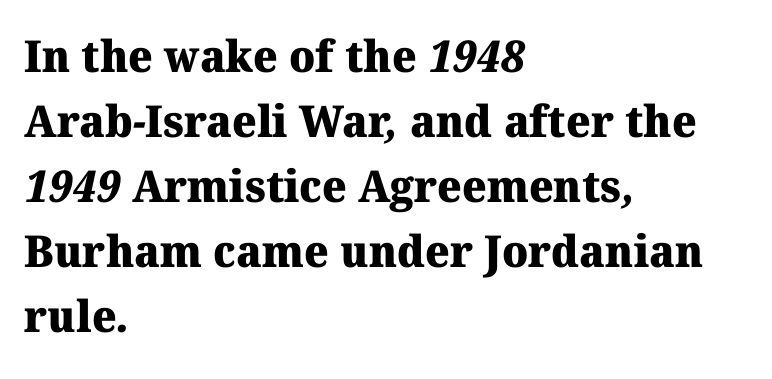
The tracking reads as untouched default to a designer's eye. The rag falls on the right side of this text block. This sample uses a serif face. Bold? Absolutely — the strokes are thick and heavy.
